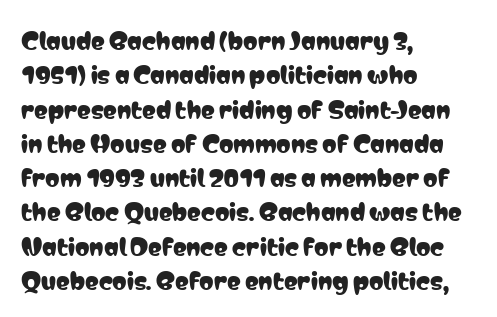
Q: Is the text italic (slanted)? A: No, it is upright.
Q: Is the text underlined? A: No.
Q: How is the paragraph aligned? A: Left-aligned.
Q: Is the spacing between letters normal or unusually wide? A: Normal.
Q: Is the spacing between lines tight, normal or loose? A: Normal.
